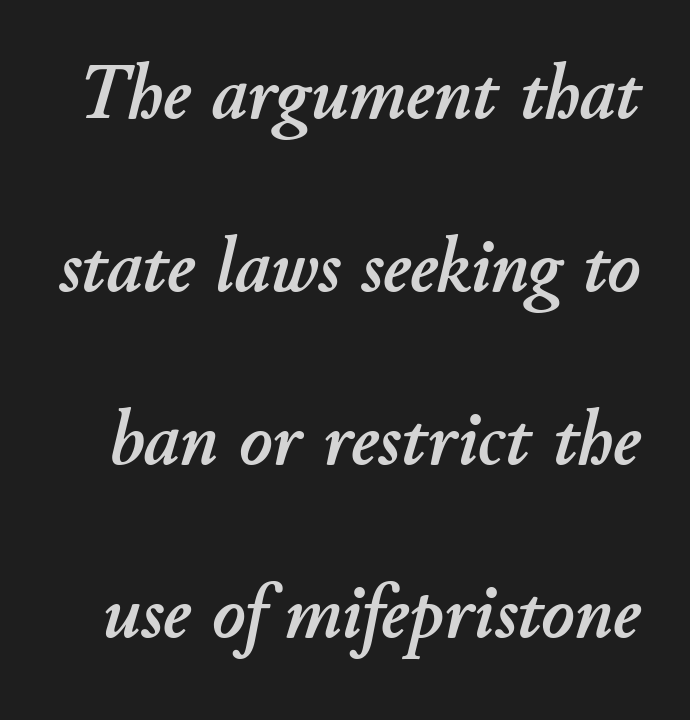
Q: Is the text italic (slanted)? A: Yes, it leans right by about 11 degrees.
Q: Is the text underlined? A: No.
Q: Is the spacing between letters normal or unusually wide? A: Normal.
Q: Is the spacing between lines tight, normal or loose? A: Loose.
Q: Width (condensed, normal, or wide)? A: Normal.
Q: Stroke contrast? A: Low.
Q: x-height? A: Small.
Q: Monospaced? A: No.
